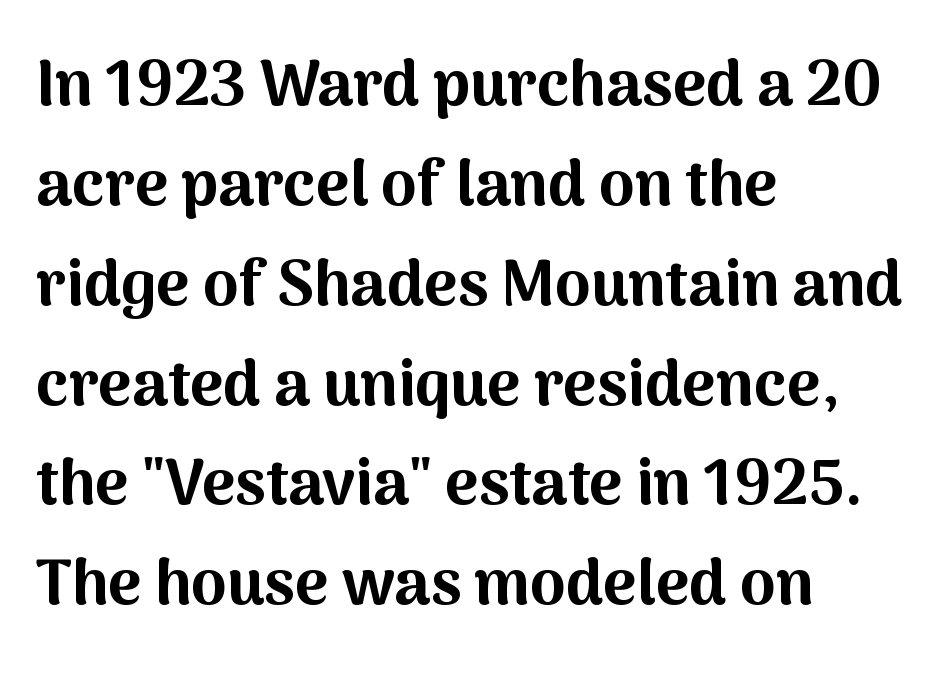
Q: Is the text bold? A: Yes.
Q: Is the text italic (slanted)? A: No, it is upright.
Q: Is the typeface a serif or a sans-serif typeface? A: Sans-serif.
Q: Is the text underlined? A: No.
Q: How is the paragraph aligned? A: Left-aligned.
Q: Is the spacing between letters normal or unusually wide? A: Normal.
Q: Is the spacing between lines tight, normal or loose? A: Normal.
Q: Width (condensed, normal, or wide)? A: Normal.
Q: Stroke contrast? A: Medium.
Q: x-height? A: Medium.
Q: Monospaced? A: No.
